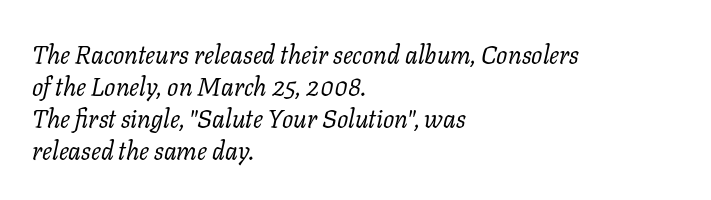
Q: Is the text bold? A: No.
Q: Is the text italic (slanted)? A: Yes, it leans right by about 11 degrees.
Q: Is the text underlined? A: No.
Q: How is the paragraph aligned? A: Left-aligned.
Q: Is the spacing between letters normal or unusually wide? A: Normal.
Q: Is the spacing between lines tight, normal or loose? A: Normal.
